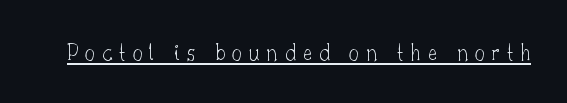
The image shows 25 px text type, upright; set unusually wide letter spacing (+0.27 em), underlined.
